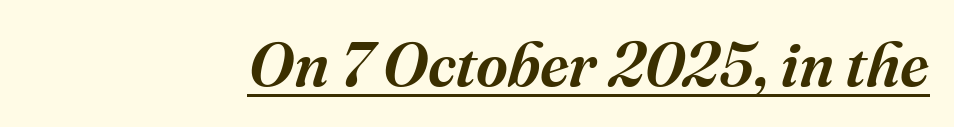
Notice how the stems are inclined rather than vertical — that's the hallmark of italics. Is this a sans? No — the strokes have serifs. Think of a printed novel: that variable character pitch is what you see here. The rendered words wear a rule along their underside.
